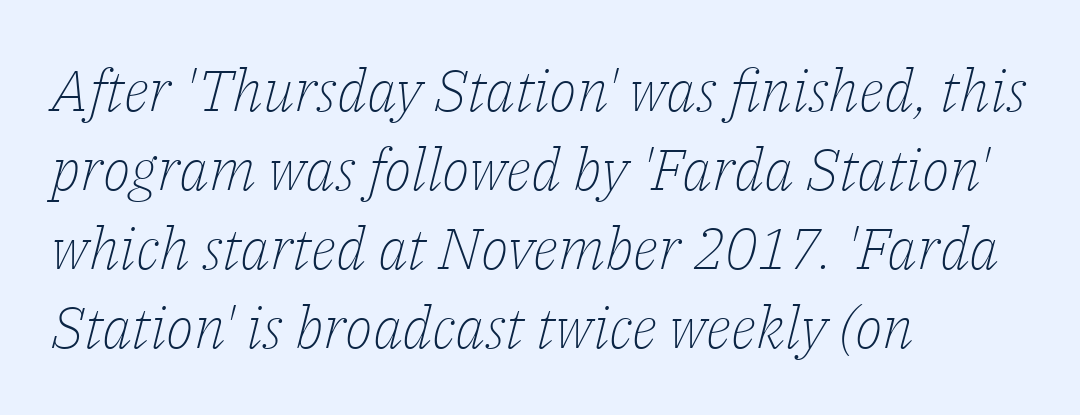
The image shows 58 px light serif type, italic (leaning right); set left-aligned, normal line spacing (1.36x), normal letter spacing, not underlined; low stroke contrast and a medium x-height.
